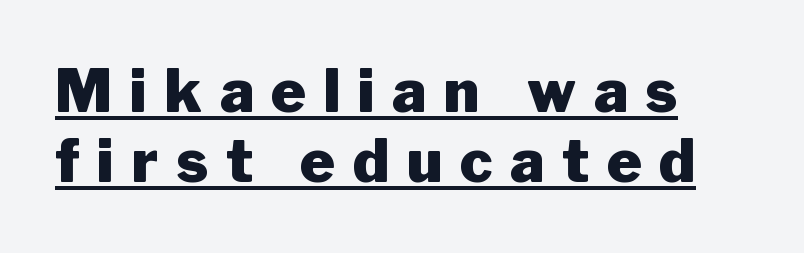
There is plenty of visible air inserted between adjacent glyphs. Every row of glyphs begins at an identical x-position on the left. The passage shown is typed in a proportional face where columns would drift. Unlike a traditional serif, this face leaves its strokes unadorned.
